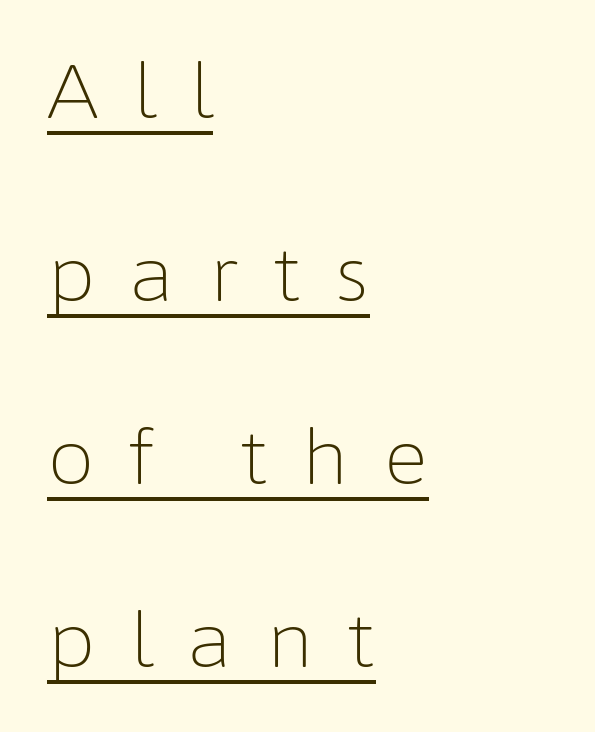
The rendering uses natural spacing where letterforms have individual widths. Widely set lines give the paragraph a tall, airy silhouette. The characters display no serif detailing; their extremities are plain. Display-style spreading of the glyphs; the letterfit is very open. Short and long lines alike share a common starting point at left. A baseline rule has been typeset under these characters.
